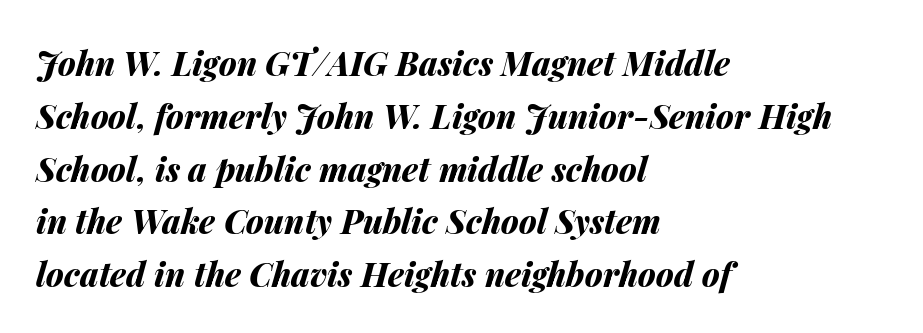
The face used here is proportionally spaced, like ordinary book or web type. Compared with typical paragraphs, the rows here are spaced about the same. These lines are set flush left with a ragged right edge. Check under the words: just untouched page.
